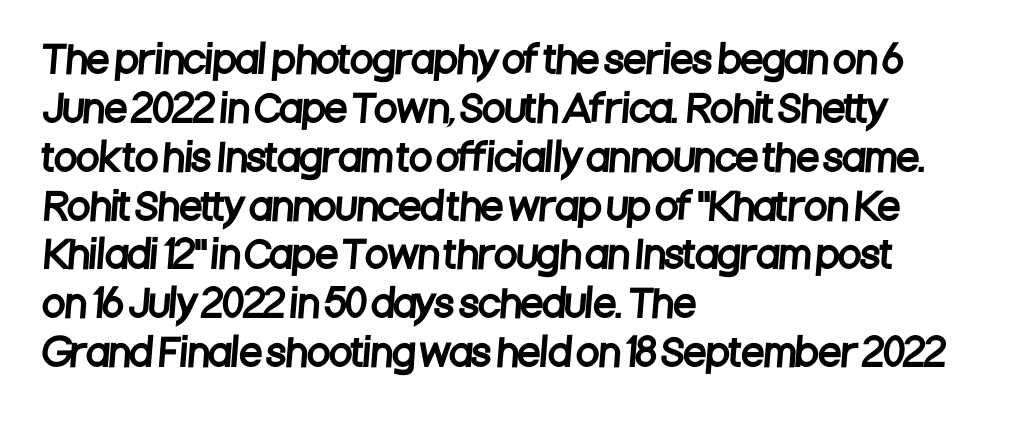
{"serif": "no", "width": "condensed", "stroke_contrast": "low", "x_height": "large", "monospaced": "no", "underline": "no", "align": "left", "line_spacing": "normal", "line_spacing_ratio": 1.32, "letter_spacing": "normal", "letter_spacing_em": 0.0, "glyph_px": 37}
